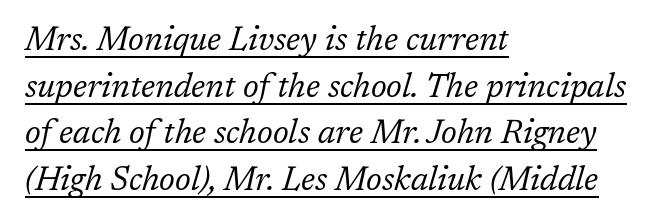
Q: Is the text bold? A: No.
Q: Is the text italic (slanted)? A: Yes, it leans right by about 17 degrees.
Q: Is the typeface a serif or a sans-serif typeface? A: Serif.
Q: Is the text underlined? A: Yes.
Q: How is the paragraph aligned? A: Left-aligned.
Q: Is the spacing between letters normal or unusually wide? A: Normal.
Q: Is the spacing between lines tight, normal or loose? A: Normal.
Q: Width (condensed, normal, or wide)? A: Normal.
Q: Stroke contrast? A: Low.
Q: x-height? A: Medium.
Q: Monospaced? A: No.
